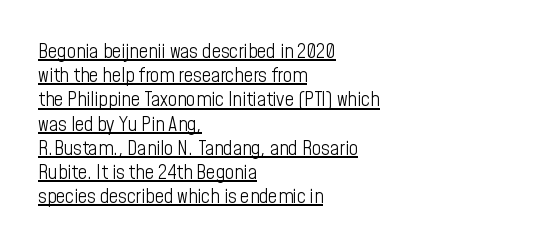
The image shows 20 px text type, upright; set left-aligned, line spacing 1.21x, normal letter spacing, underlined.
